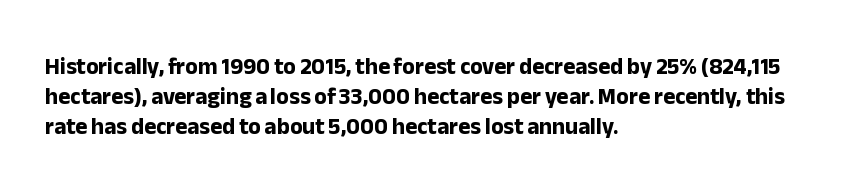
Q: Is the text bold? A: Yes.
Q: Is the text italic (slanted)? A: No, it is upright.
Q: Is the text underlined? A: No.
Q: How is the paragraph aligned? A: Left-aligned.
Q: Is the spacing between letters normal or unusually wide? A: Normal.
Q: Is the spacing between lines tight, normal or loose? A: Normal.
